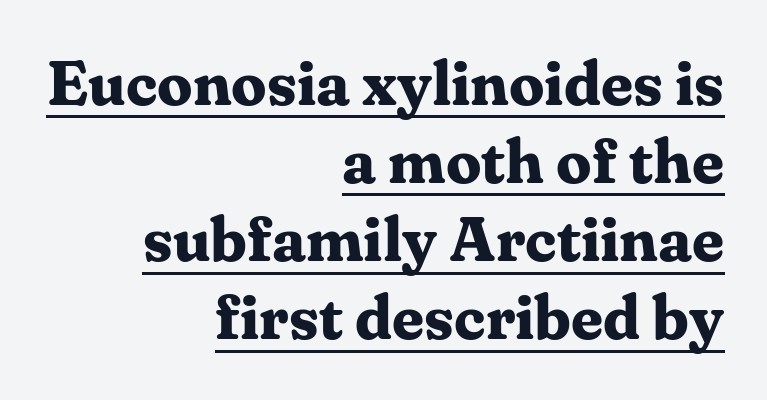
The image shows 63 px bold serif type, upright; set right-aligned, line spacing 1.24x, normal letter spacing, underlined; medium stroke contrast and a medium x-height.
